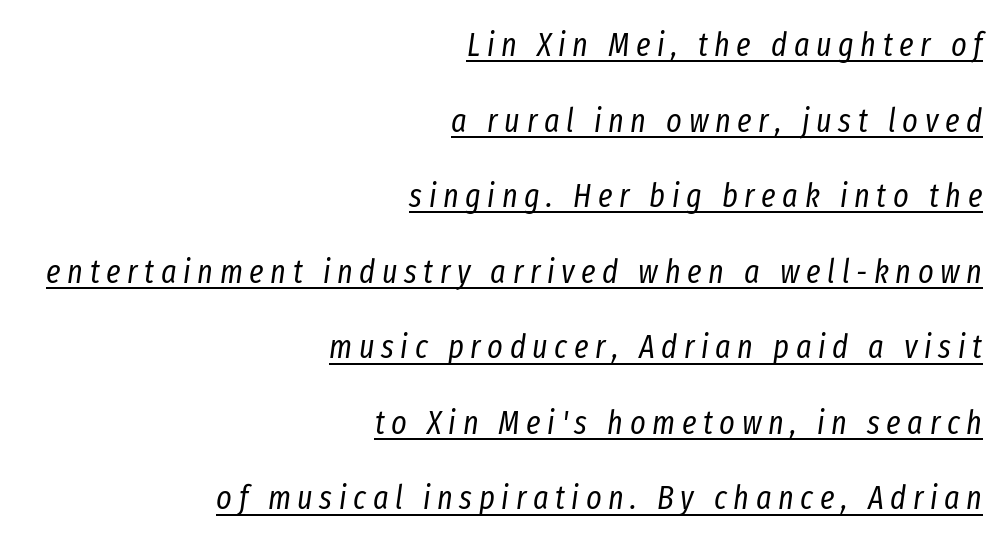
The image shows 33 px regular-weight, condensed type, italic (leaning right); set right-aligned, loose line spacing (2.29x), unusually wide letter spacing (+0.2 em), underlined; low stroke contrast and a medium x-height.
